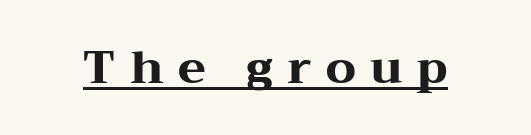
This sample carries an underscore along the baseline area. The tracking reads as deliberately expanded to a designer's eye. Weight check: bold — yes, fully. Ordinary non-slanted type is in use. The rendering uses natural spacing where letterforms have individual widths. Small tapered or slab feet sit at the stroke ends, so this counts as serif.
